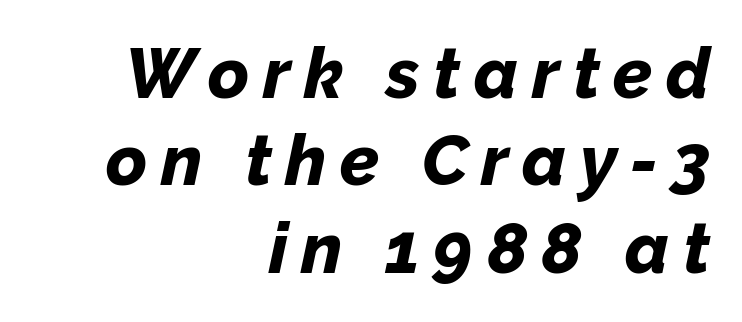
The image shows 70 px bold type, italic (leaning right); set right-aligned, normal line spacing (1.25x), not underlined; low stroke contrast and a medium x-height.
